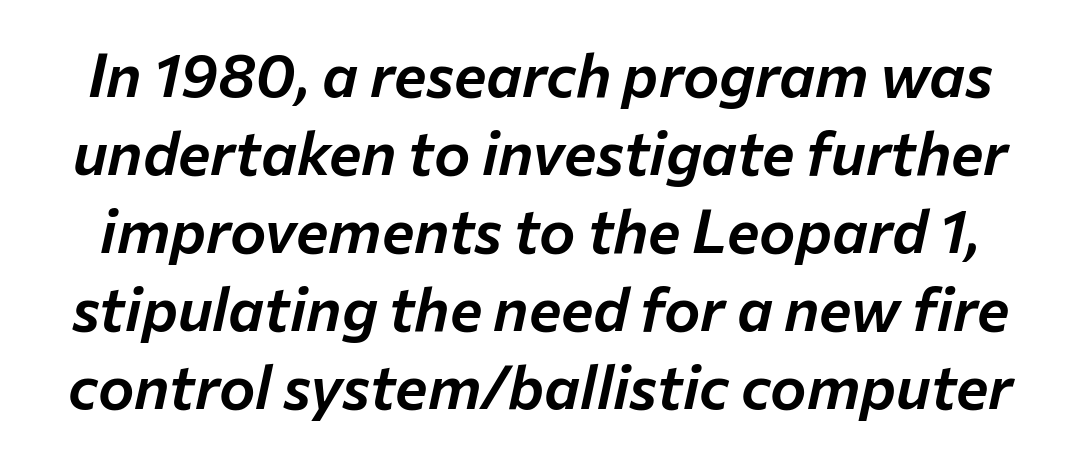
Rows of type keep a routine distance in the vertical direction. Designer's note — italics engaged. Is the letter spacing exaggerated? No — it looks like the ordinary default. The passage shown is typed in a proportional face where columns would drift.
